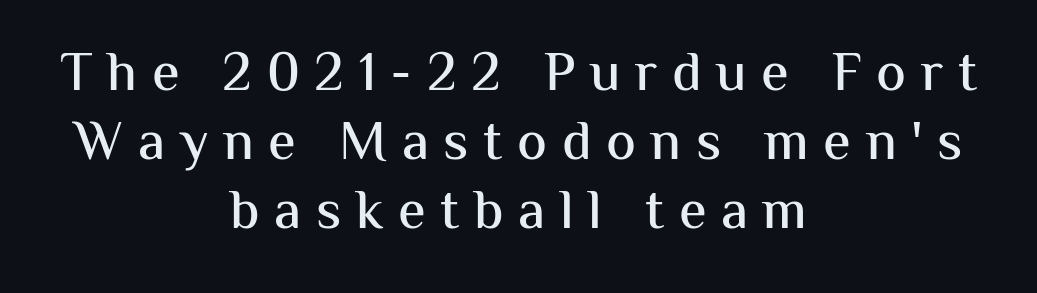
The image shows 56 px sans-serif type, upright; set centered, line spacing 1.23x, unusually wide letter spacing (+0.26 em), not underlined; medium stroke contrast and a medium x-height.
